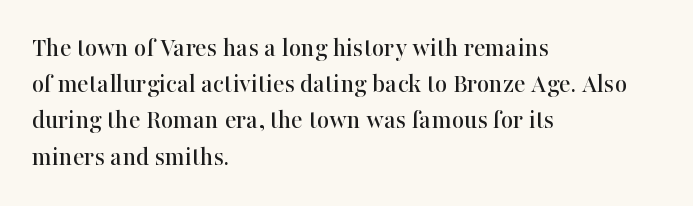
Q: Is the text italic (slanted)? A: No, it is upright.
Q: Is the text underlined? A: No.
Q: How is the paragraph aligned? A: Left-aligned.
Q: Is the spacing between letters normal or unusually wide? A: Normal.
Q: Is the spacing between lines tight, normal or loose? A: Normal.
